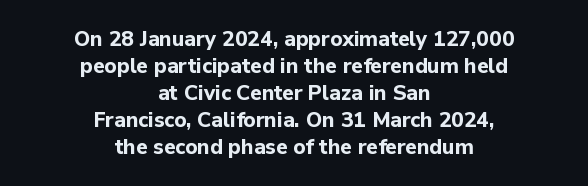
{"italic": "no", "bold": "yes", "underline": "no", "align": "center", "line_spacing": "normal", "line_spacing_ratio": 1.28, "letter_spacing": "normal", "letter_spacing_em": 0.0, "glyph_px": 21}
